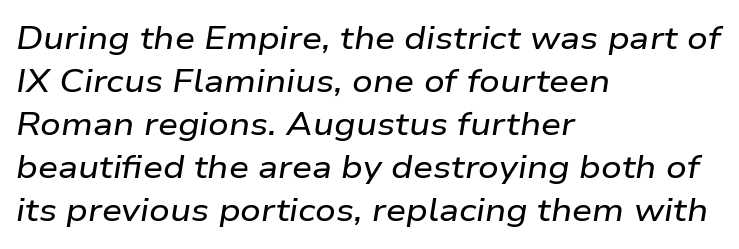
The image shows 32 px wide type, italic (leaning right); set left-aligned, normal line spacing (1.34x), normal letter spacing, not underlined; low stroke contrast and a medium x-height.
